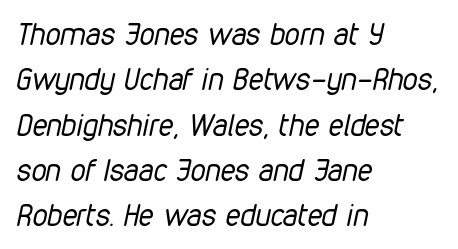
Q: Is the text bold? A: No.
Q: Is the text italic (slanted)? A: Yes, it leans right by about 12 degrees.
Q: Is the text underlined? A: No.
Q: How is the paragraph aligned? A: Left-aligned.
Q: Is the spacing between letters normal or unusually wide? A: Normal.
Q: Is the spacing between lines tight, normal or loose? A: Normal.
Q: Width (condensed, normal, or wide)? A: Condensed.
Q: Stroke contrast? A: Low.
Q: x-height? A: Medium.
Q: Monospaced? A: No.
